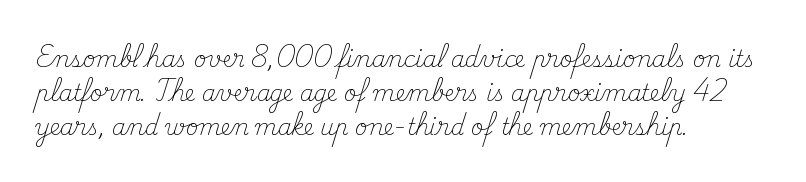
{"bold": "no", "underline": "no", "align": "left", "line_spacing": "normal", "line_spacing_ratio": 1.54, "letter_spacing": "normal", "letter_spacing_em": 0.0, "glyph_px": 22}
